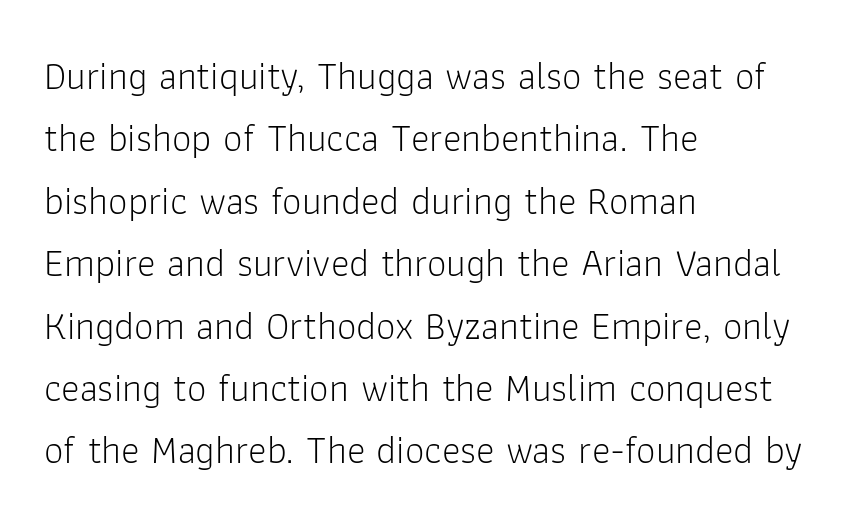
Q: Is the text bold? A: No.
Q: Is the text italic (slanted)? A: No, it is upright.
Q: Is the typeface a serif or a sans-serif typeface? A: Sans-serif.
Q: Is the text underlined? A: No.
Q: How is the paragraph aligned? A: Left-aligned.
Q: Is the spacing between letters normal or unusually wide? A: Normal.
Q: Is the spacing between lines tight, normal or loose? A: Normal.
Q: Width (condensed, normal, or wide)? A: Normal.
Q: Stroke contrast? A: Low.
Q: x-height? A: Medium.
Q: Monospaced? A: No.
